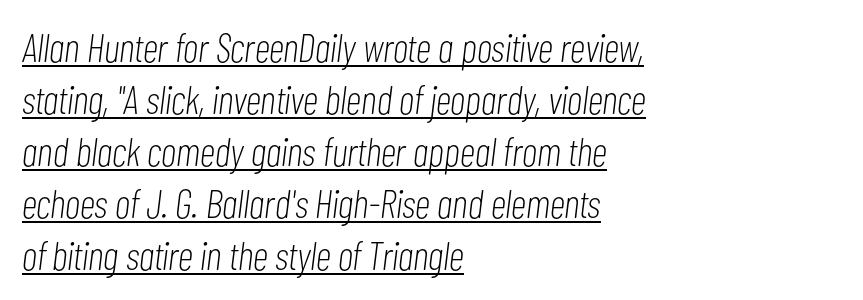
Q: Is the text bold? A: No.
Q: Is the text italic (slanted)? A: Yes, it leans right by about 7 degrees.
Q: Is the text underlined? A: Yes.
Q: How is the paragraph aligned? A: Left-aligned.
Q: Is the spacing between letters normal or unusually wide? A: Normal.
Q: Is the spacing between lines tight, normal or loose? A: Normal.
Q: Width (condensed, normal, or wide)? A: Condensed.
Q: Stroke contrast? A: Low.
Q: x-height? A: Medium.
Q: Monospaced? A: No.
